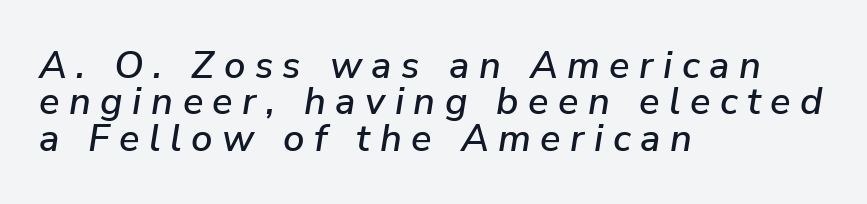
Q: Is the text italic (slanted)? A: Yes, it leans right by about 9 degrees.
Q: Is the text underlined? A: No.
Q: How is the paragraph aligned? A: Left-aligned.
Q: Is the spacing between letters normal or unusually wide? A: Unusually wide.
Q: Is the spacing between lines tight, normal or loose? A: Tight.
Q: Width (condensed, normal, or wide)? A: Normal.
Q: Stroke contrast? A: Low.
Q: x-height? A: Medium.
Q: Monospaced? A: No.
